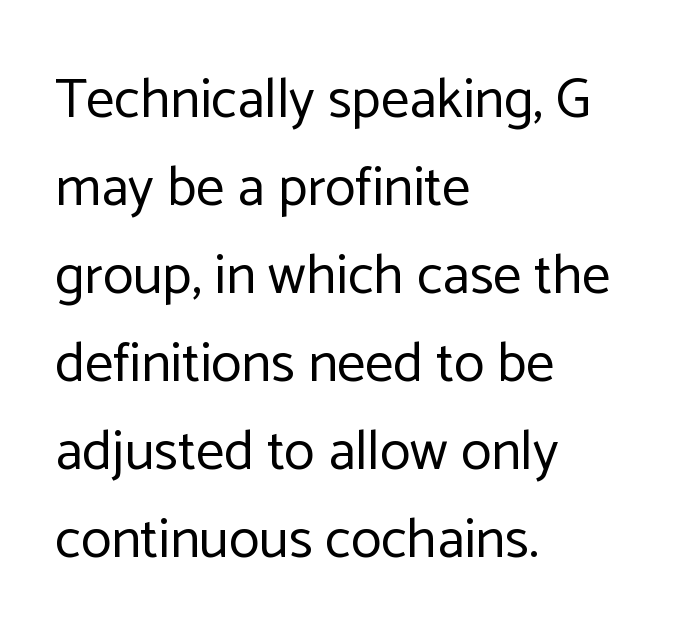
Q: Is the text bold? A: No.
Q: Is the text italic (slanted)? A: No, it is upright.
Q: Is the typeface a serif or a sans-serif typeface? A: Sans-serif.
Q: Is the text underlined? A: No.
Q: How is the paragraph aligned? A: Left-aligned.
Q: Is the spacing between letters normal or unusually wide? A: Normal.
Q: Is the spacing between lines tight, normal or loose? A: Normal.
Q: Width (condensed, normal, or wide)? A: Normal.
Q: Stroke contrast? A: Low.
Q: x-height? A: Medium.
Q: Monospaced? A: No.
